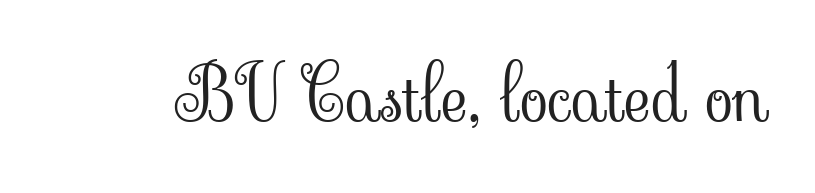
{"serif": "yes", "italic": "no", "bold": "no", "weight": "light", "width": "normal", "stroke_contrast": "low", "x_height": "small", "monospaced": "no", "underline": "no", "letter_spacing": "normal", "letter_spacing_em": 0.0, "glyph_px": 74}
